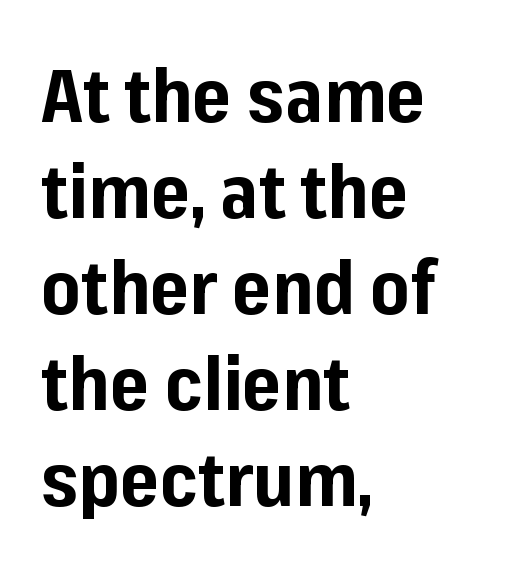
Q: Is the text bold? A: Yes.
Q: Is the text italic (slanted)? A: No, it is upright.
Q: Is the typeface a serif or a sans-serif typeface? A: Sans-serif.
Q: Is the text underlined? A: No.
Q: How is the paragraph aligned? A: Left-aligned.
Q: Is the spacing between letters normal or unusually wide? A: Normal.
Q: Is the spacing between lines tight, normal or loose? A: Normal.
Q: Width (condensed, normal, or wide)? A: Normal.
Q: Stroke contrast? A: Low.
Q: x-height? A: Medium.
Q: Monospaced? A: No.
